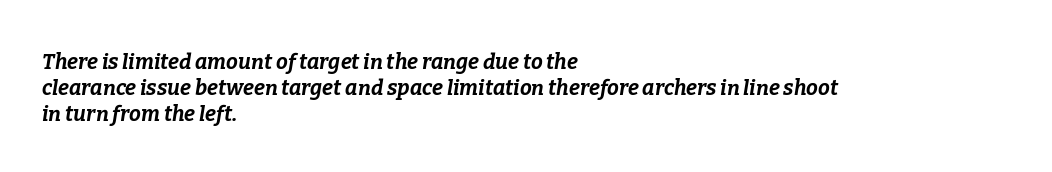
{"italic": "yes", "lean": "right", "slant_degrees": 9, "bold": "yes", "underline": "no", "align": "left", "line_spacing_ratio": 1.24, "letter_spacing": "normal", "letter_spacing_em": 0.0, "glyph_px": 21}
